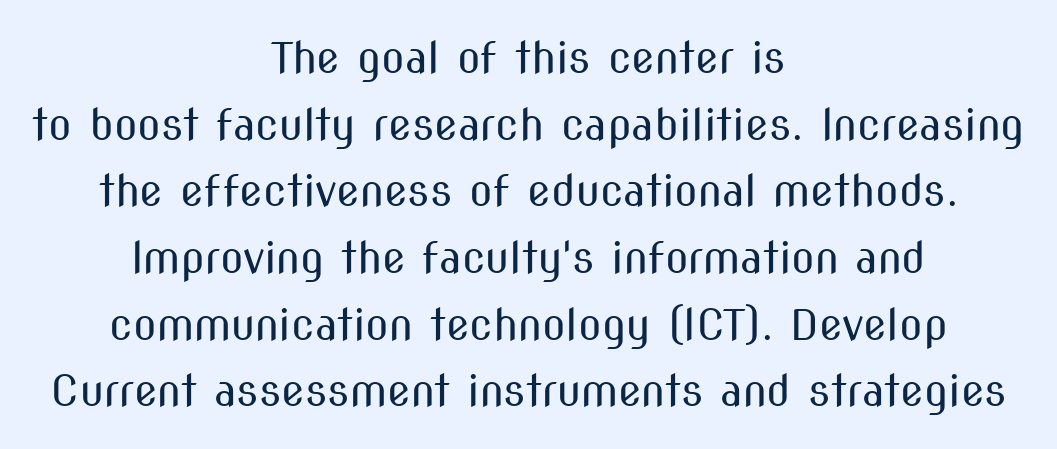
The image shows 43 px regular-weight, condensed sans-serif type, upright; set centered, normal line spacing (1.55x), normal letter spacing, not underlined; medium stroke contrast and a medium x-height.
